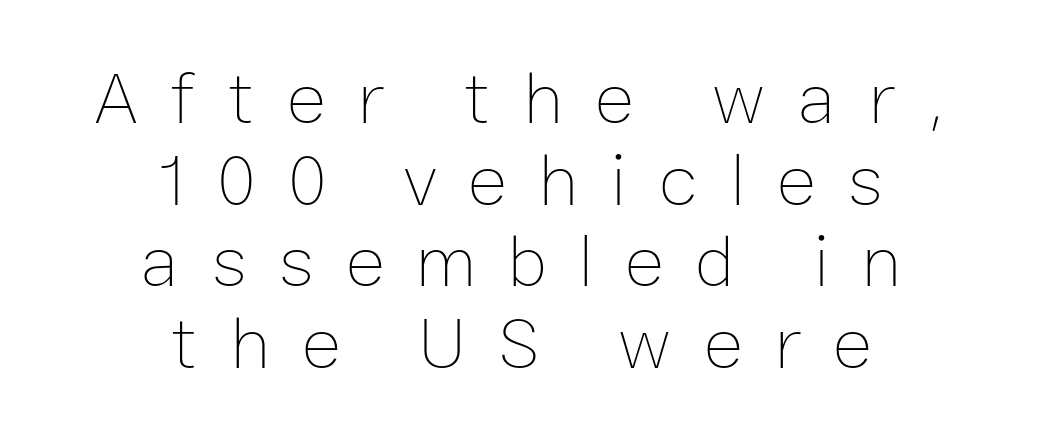
The image shows 75 px thin type, upright; set centered, tight line spacing (1.09x), unusually wide letter spacing (+0.42 em), not underlined; low stroke contrast and a medium x-height.
